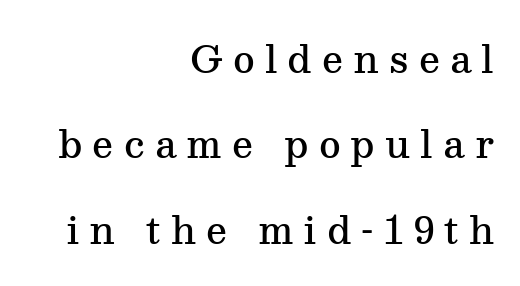
{"serif": "yes", "italic": "no", "bold": "semi", "weight": "semibold", "width": "normal", "stroke_contrast": "medium", "x_height": "medium", "monospaced": "no", "underline": "no", "align": "right", "line_spacing": "loose", "line_spacing_ratio": 2.31, "letter_spacing": "wide", "letter_spacing_em": 0.27, "glyph_px": 37}
